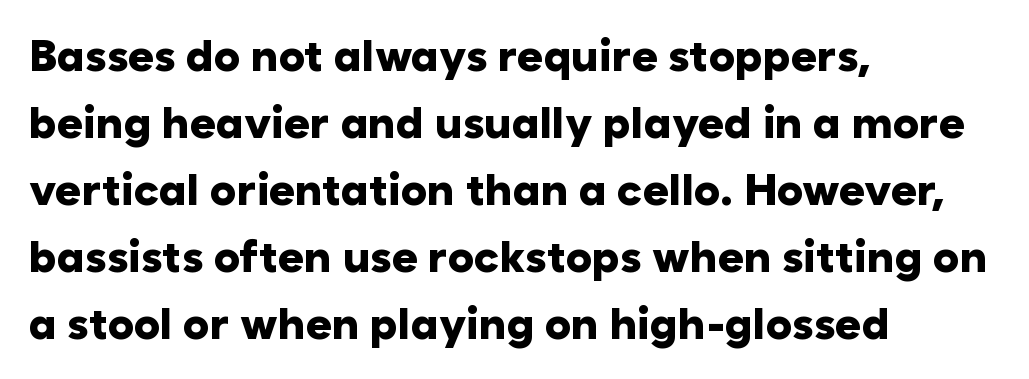
Letter spacing: default. Italic? Not at all — the glyphs are vertical. As a designer I'd log this as weight 700, bold. If you drew a ruler down the left edge, every line would touch it.
